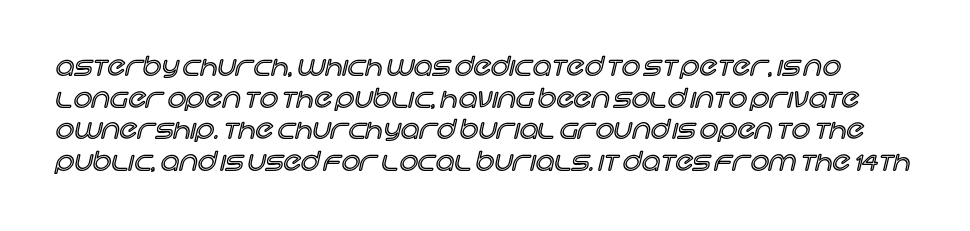
Q: Is the text italic (slanted)? A: Yes.
Q: Is the text underlined? A: No.
Q: Is the spacing between letters normal or unusually wide? A: Normal.
